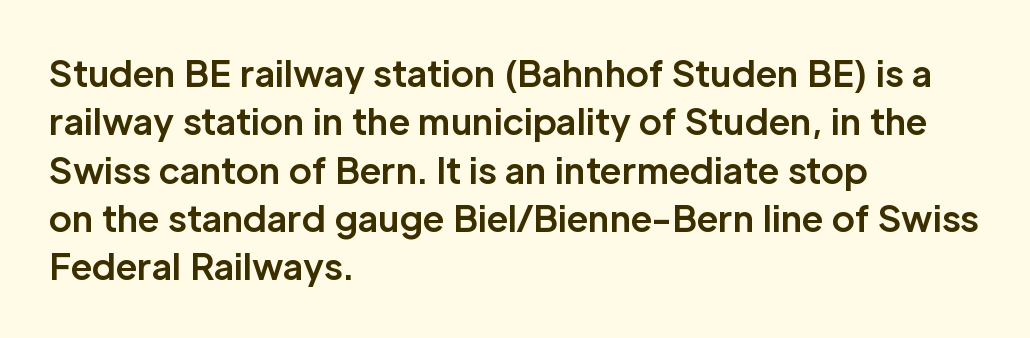
Q: Is the text bold? A: Yes.
Q: Is the text italic (slanted)? A: No, it is upright.
Q: Is the typeface a serif or a sans-serif typeface? A: Sans-serif.
Q: Is the text underlined? A: No.
Q: How is the paragraph aligned? A: Left-aligned.
Q: Is the spacing between letters normal or unusually wide? A: Normal.
Q: Is the spacing between lines tight, normal or loose? A: Normal.
Q: Width (condensed, normal, or wide)? A: Normal.
Q: Stroke contrast? A: Low.
Q: x-height? A: Medium.
Q: Monospaced? A: No.
